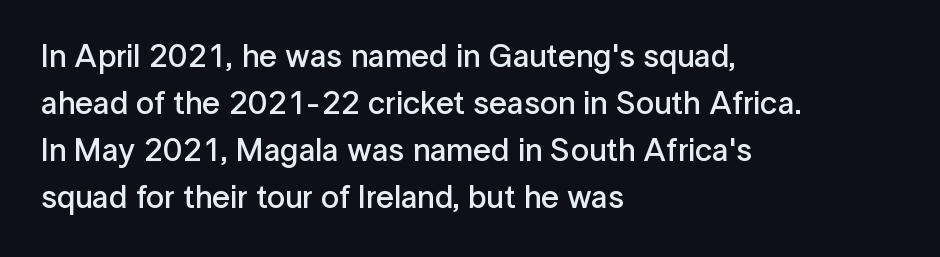
{"serif": "no", "italic": "no", "bold": "semi", "weight": "semibold", "width": "normal", "stroke_contrast": "low", "x_height": "medium", "monospaced": "no", "underline": "no", "align": "left", "line_spacing": "normal", "line_spacing_ratio": 1.47, "letter_spacing": "normal", "letter_spacing_em": 0.0, "glyph_px": 32}
